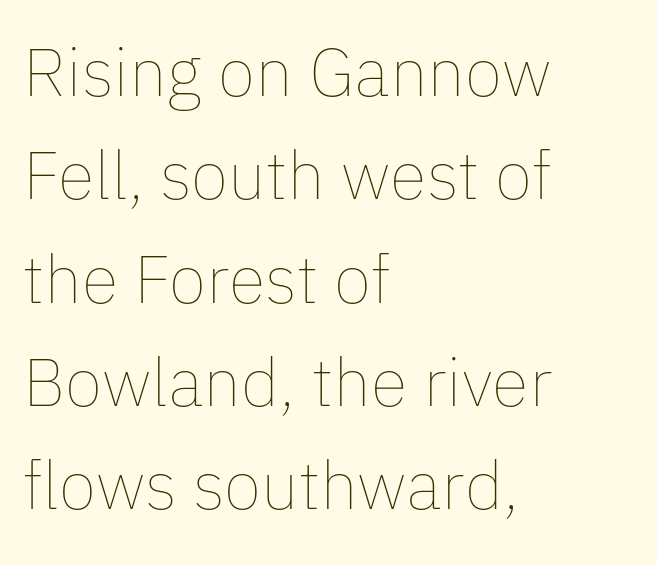
The image shows 68 px thin type, upright; set left-aligned, normal line spacing (1.52x), normal letter spacing, not underlined; low stroke contrast and a medium x-height.
